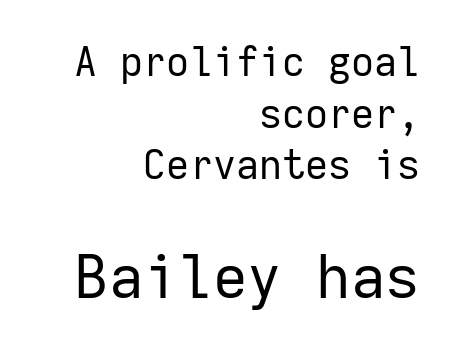
A typesetter would call this monospace, since all characters share one set width. The lines sit at an ordinary, default distance from one another. Is there any slant? The stems are plumb. Classification — sans serif.
